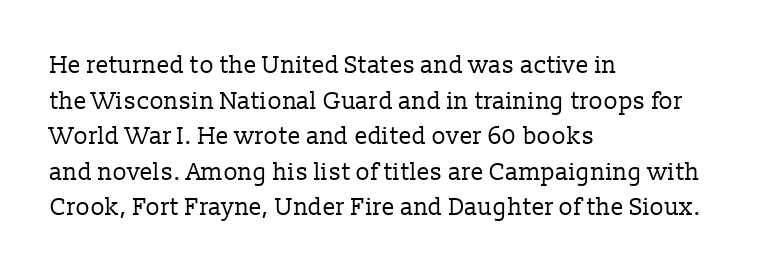
Q: Is the text bold? A: No.
Q: Is the text italic (slanted)? A: No, it is upright.
Q: Is the text underlined? A: No.
Q: How is the paragraph aligned? A: Left-aligned.
Q: Is the spacing between letters normal or unusually wide? A: Normal.
Q: Is the spacing between lines tight, normal or loose? A: Normal.
